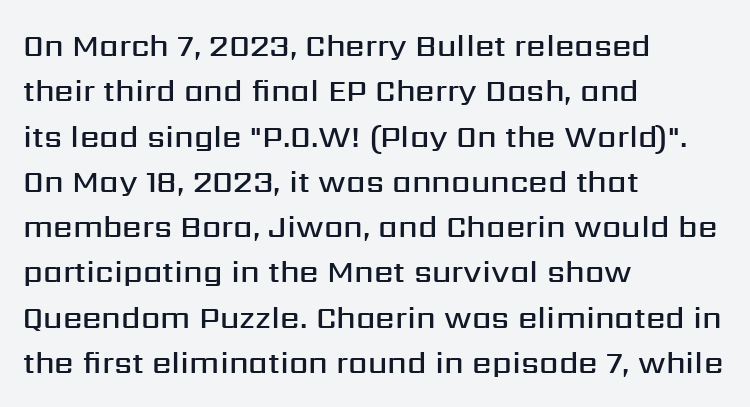
{"serif": "no", "italic": "no", "bold": "semi", "weight": "semibold", "width": "normal", "stroke_contrast": "medium", "x_height": "medium", "monospaced": "no", "underline": "no", "align": "left", "line_spacing": "normal", "line_spacing_ratio": 1.46, "letter_spacing": "normal", "letter_spacing_em": 0.0, "glyph_px": 31}
